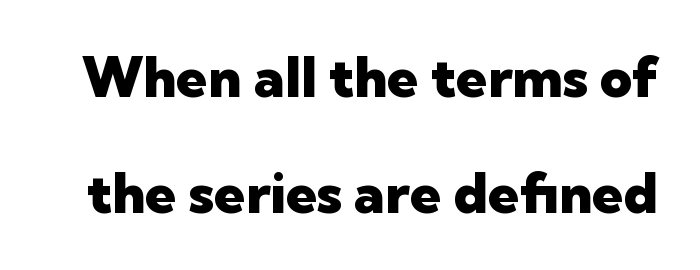
Q: Is the text bold? A: Yes.
Q: Is the text italic (slanted)? A: No, it is upright.
Q: Is the typeface a serif or a sans-serif typeface? A: Sans-serif.
Q: Is the text underlined? A: No.
Q: Is the spacing between letters normal or unusually wide? A: Normal.
Q: Is the spacing between lines tight, normal or loose? A: Loose.
Q: Width (condensed, normal, or wide)? A: Normal.
Q: Stroke contrast? A: Low.
Q: x-height? A: Medium.
Q: Monospaced? A: No.
